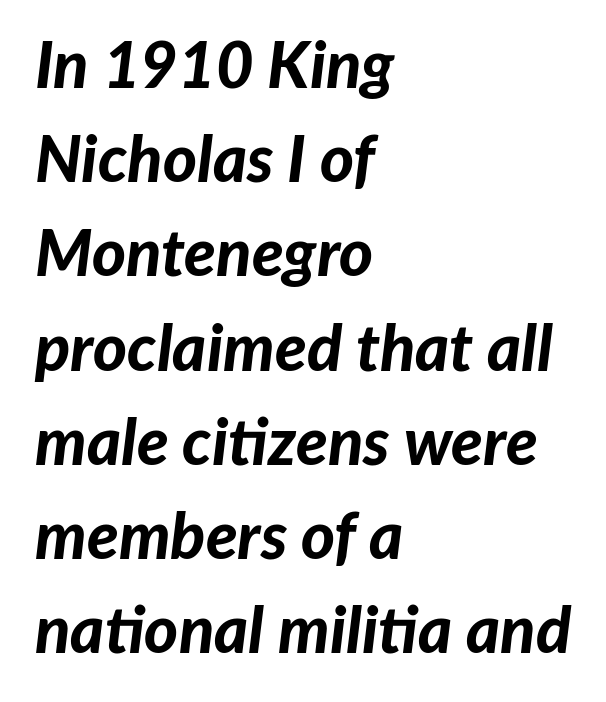
{"italic": "yes", "lean": "right", "slant_degrees": 7, "bold": "yes", "weight": "bold", "width": "normal", "stroke_contrast": "low", "x_height": "medium", "monospaced": "no", "underline": "no", "align": "left", "line_spacing": "normal", "line_spacing_ratio": 1.45, "letter_spacing": "normal", "letter_spacing_em": 0.0, "glyph_px": 65}
